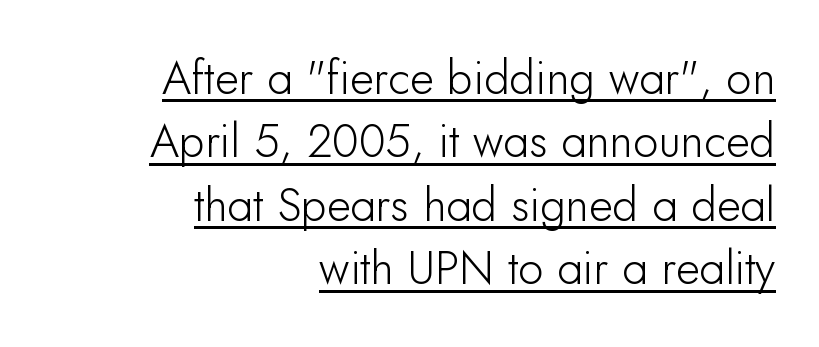
Where is the straight margin? On the right. The font family rendered here belongs to the sans-serif group. Ordinary non-slanted type is in use. Is this a fixed-width face? No — the glyphs have proportional, varying widths. Glyph-to-glyph distance matches everyday printed text.
